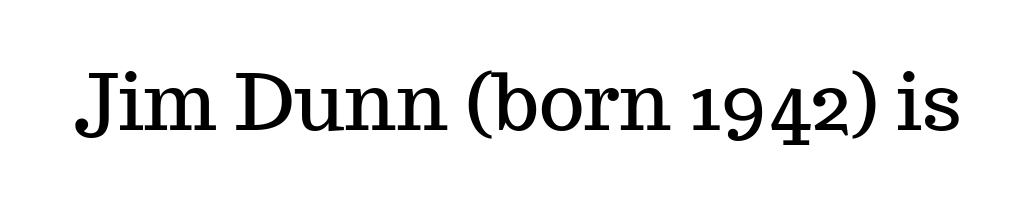
Q: Is the text italic (slanted)? A: No, it is upright.
Q: Is the typeface a serif or a sans-serif typeface? A: Serif.
Q: Is the text underlined? A: No.
Q: Is the spacing between letters normal or unusually wide? A: Normal.
Q: Width (condensed, normal, or wide)? A: Normal.
Q: Stroke contrast? A: Medium.
Q: x-height? A: Medium.
Q: Monospaced? A: No.
